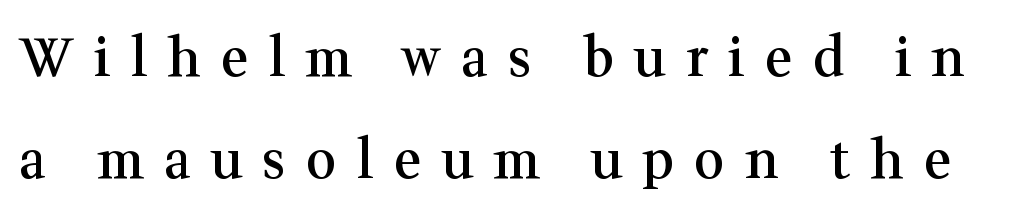
{"serif": "yes", "italic": "no", "bold": "semi", "weight": "semibold", "width": "normal", "stroke_contrast": "medium", "x_height": "medium", "monospaced": "no", "underline": "no", "line_spacing": "loose", "line_spacing_ratio": 1.93, "letter_spacing": "wide", "letter_spacing_em": 0.38, "glyph_px": 53}
